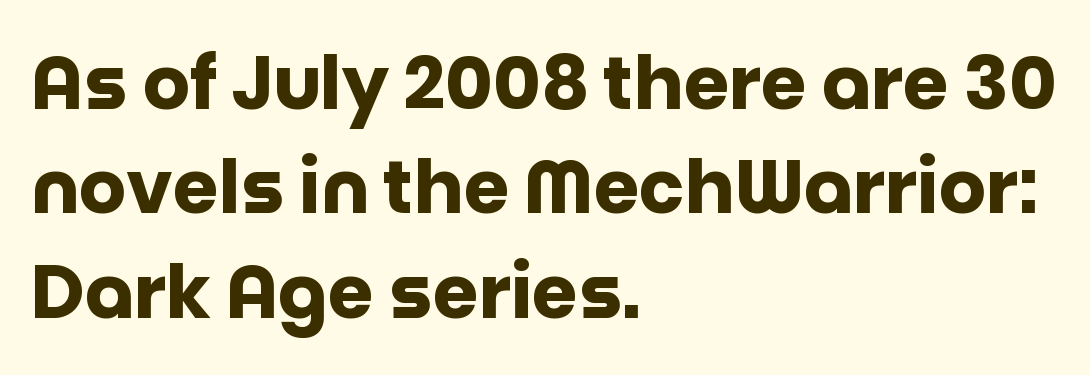
The image shows 74 px heavy sans-serif type, upright; set left-aligned, normal line spacing (1.41x), normal letter spacing, not underlined; low stroke contrast and a large x-height.
